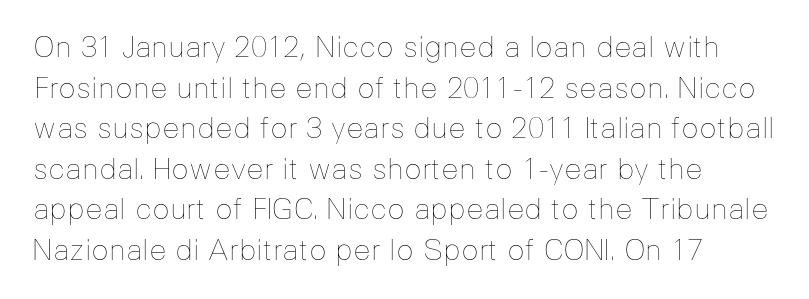
Stem width sits at or under what a default text font uses. Just letters on the line, the space beneath them empty. The axis of the letterforms is exactly vertical. Interline gaps are of average width in this sample. Here the designer chose a conventional face with non-uniform glyph widths.
